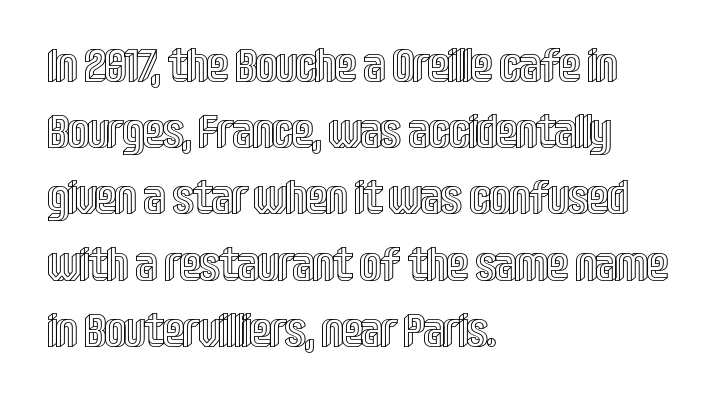
{"italic": "no", "width": "condensed", "x_height": "large", "monospaced": "no", "underline": "no", "align": "left", "line_spacing": "normal", "line_spacing_ratio": 1.44, "letter_spacing": "normal", "letter_spacing_em": 0.0, "glyph_px": 46}
